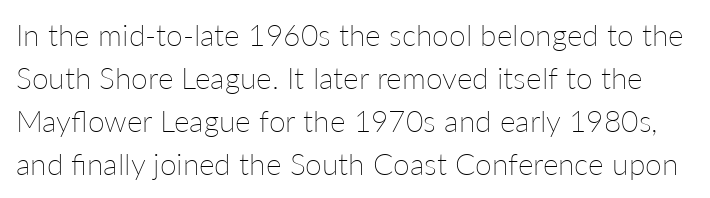
Q: Is the text bold? A: No.
Q: Is the text italic (slanted)? A: No, it is upright.
Q: Is the text underlined? A: No.
Q: Is the spacing between letters normal or unusually wide? A: Normal.
Q: Is the spacing between lines tight, normal or loose? A: Normal.
Q: Width (condensed, normal, or wide)? A: Normal.
Q: Stroke contrast? A: Low.
Q: x-height? A: Medium.
Q: Monospaced? A: No.
